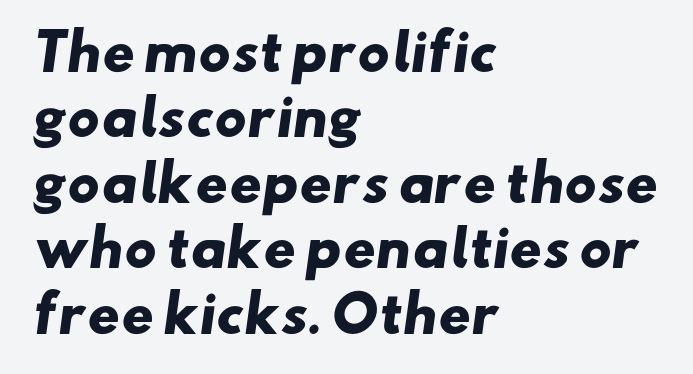
The image shows 50 px heavy, wide sans-serif type; set left-aligned, normal line spacing (1.31x), normal letter spacing, not underlined; low stroke contrast and a small x-height.
